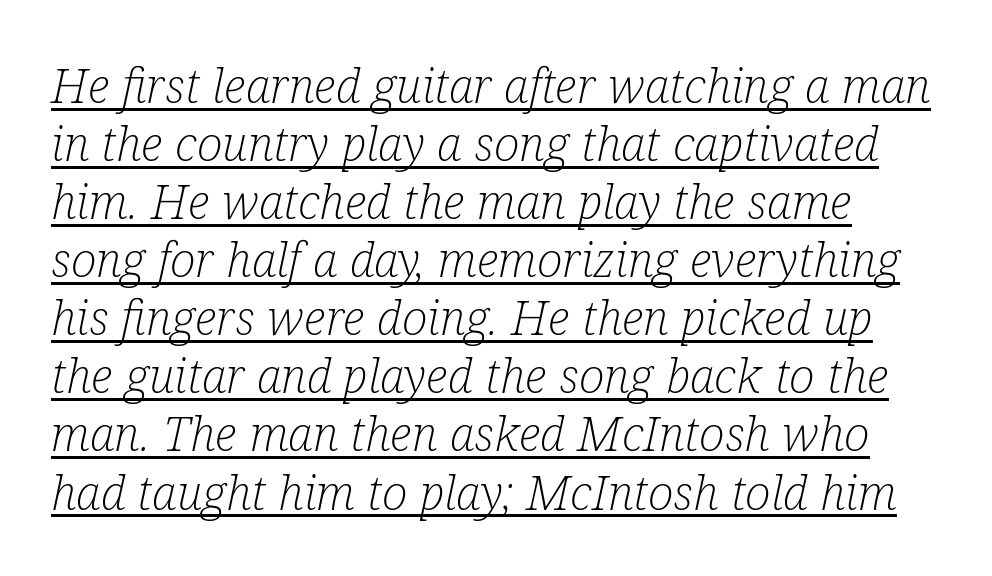
{"serif": "yes", "italic": "yes", "lean": "right", "slant_degrees": 12, "bold": "no", "weight": "light", "width": "condensed", "stroke_contrast": "low", "x_height": "medium", "monospaced": "no", "underline": "yes", "align": "left", "line_spacing_ratio": 1.21, "letter_spacing": "normal", "letter_spacing_em": 0.0, "glyph_px": 48}
